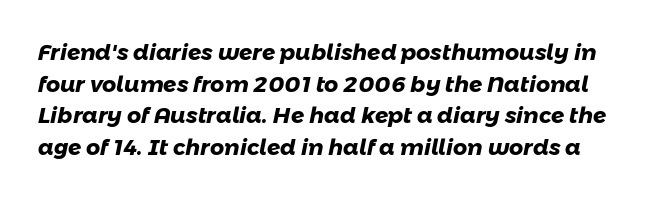
Q: Is the text bold? A: Yes.
Q: Is the text underlined? A: No.
Q: Is the spacing between letters normal or unusually wide? A: Normal.
Q: Is the spacing between lines tight, normal or loose? A: Normal.
